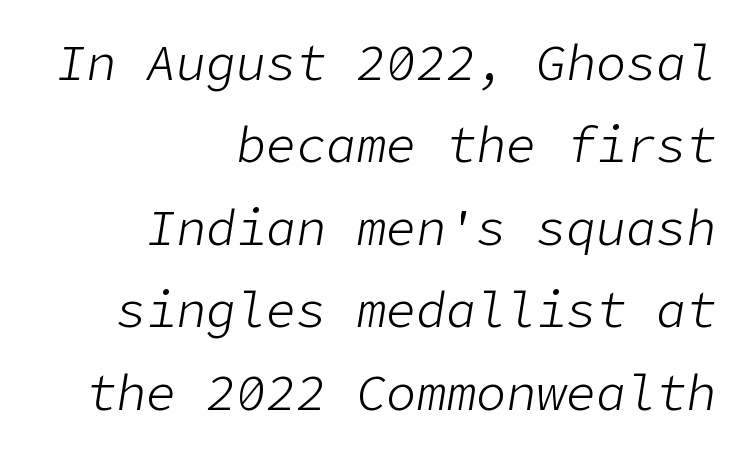
Q: Is the text bold? A: No.
Q: Is the text italic (slanted)? A: Yes, it leans right by about 9 degrees.
Q: Is the text underlined? A: No.
Q: How is the paragraph aligned? A: Right-aligned.
Q: Is the spacing between letters normal or unusually wide? A: Normal.
Q: Is the spacing between lines tight, normal or loose? A: Normal.
Q: Width (condensed, normal, or wide)? A: Normal.
Q: Stroke contrast? A: Low.
Q: x-height? A: Medium.
